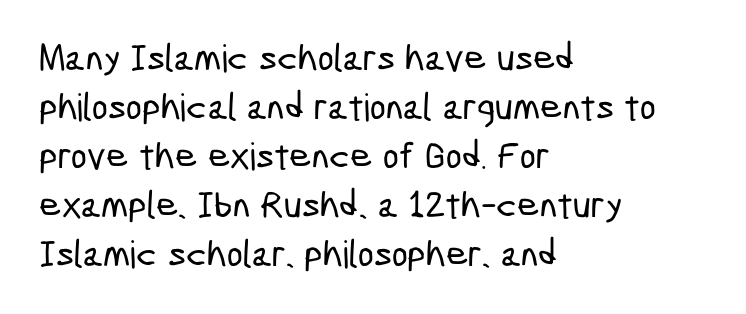
Look at the tracking — it's just the regular setting, nothing added. Font category for this specimen: sans-serif. This sample is left-justified, so line endings fall wherever the words run out. Decoration check: the copy has no underline. The block of text has a typical density, with ordinary space between rows. Each letter keeps its own natural width here, so spacing adapts to shape.
